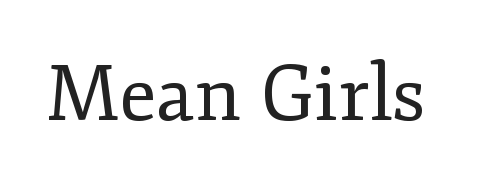
{"serif": "yes", "italic": "no", "bold": "no", "weight": "regular", "width": "normal", "stroke_contrast": "low", "x_height": "small", "monospaced": "no", "underline": "no", "letter_spacing": "normal", "letter_spacing_em": 0.0, "glyph_px": 77}
